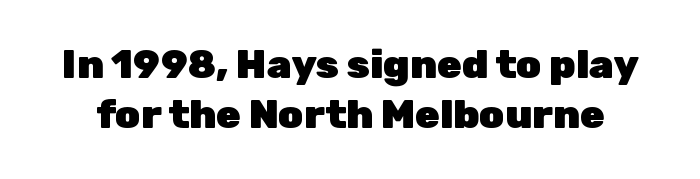
{"serif": "no", "italic": "no", "bold": "yes", "weight": "heavy", "width": "normal", "stroke_contrast": "low", "x_height": "medium", "monospaced": "no", "underline": "no", "line_spacing": "normal", "line_spacing_ratio": 1.26, "letter_spacing": "normal", "letter_spacing_em": 0.0, "glyph_px": 40}
